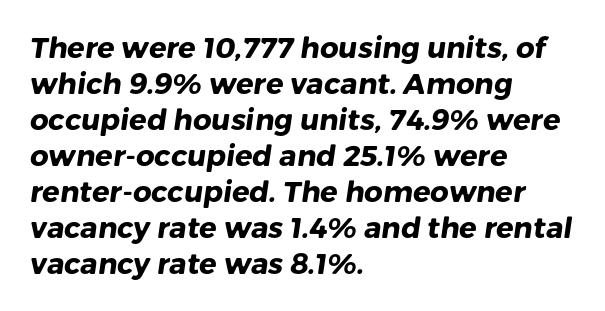
Q: Is the text bold? A: Yes.
Q: Is the typeface a serif or a sans-serif typeface? A: Sans-serif.
Q: Is the text underlined? A: No.
Q: How is the paragraph aligned? A: Left-aligned.
Q: Is the spacing between letters normal or unusually wide? A: Normal.
Q: Width (condensed, normal, or wide)? A: Normal.
Q: Stroke contrast? A: Low.
Q: x-height? A: Medium.
Q: Monospaced? A: No.
